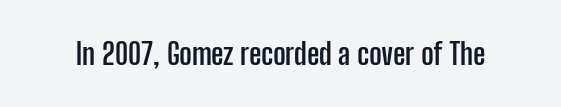
The sample has been set heavy, in full bold. No word sits above an underline. Designer's note — italics off, roman on. These lines are composed in type without serifs.
